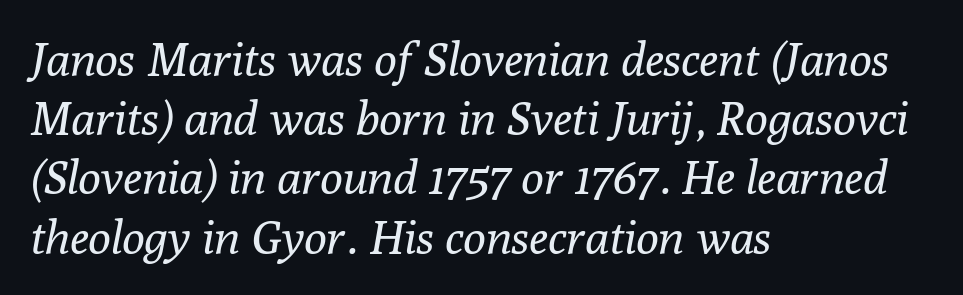
Q: Is the text bold? A: No.
Q: Is the text italic (slanted)? A: Yes, it leans right by about 10 degrees.
Q: Is the typeface a serif or a sans-serif typeface? A: Serif.
Q: Is the text underlined? A: No.
Q: How is the paragraph aligned? A: Left-aligned.
Q: Is the spacing between letters normal or unusually wide? A: Normal.
Q: Is the spacing between lines tight, normal or loose? A: Normal.
Q: Width (condensed, normal, or wide)? A: Normal.
Q: Stroke contrast? A: Low.
Q: x-height? A: Medium.
Q: Monospaced? A: No.
